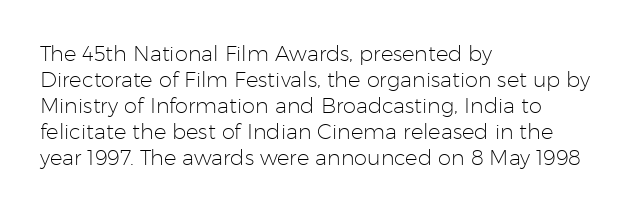
Q: Is the text bold? A: No.
Q: Is the text italic (slanted)? A: No, it is upright.
Q: Is the text underlined? A: No.
Q: How is the paragraph aligned? A: Left-aligned.
Q: Is the spacing between letters normal or unusually wide? A: Normal.
